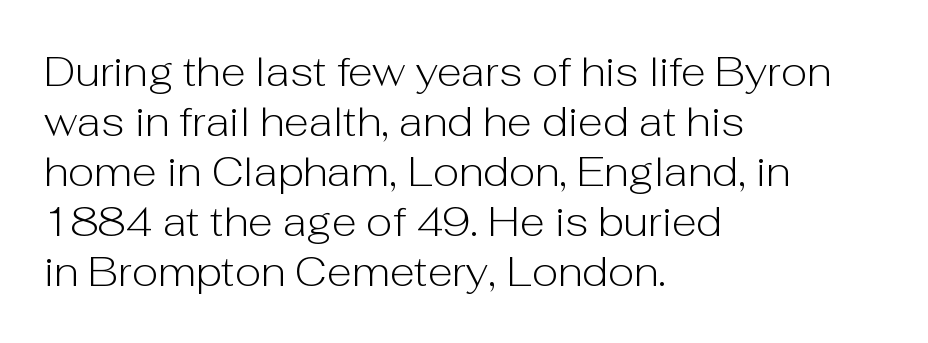
On a weight scale, this lands at 450 or below. A typesetter would call this proportional, since set widths differ per character. The letters stand straight up with perfectly vertical stems. Nothing unusual about the tracking: characters are spaced as the font intends. This rendering employs a face without finishing strokes, i.e., a sans-serif.
